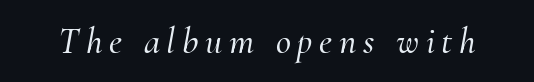
Q: Is the text italic (slanted)? A: Yes, it leans right by about 10 degrees.
Q: Is the typeface a serif or a sans-serif typeface? A: Serif.
Q: Is the text underlined? A: No.
Q: Width (condensed, normal, or wide)? A: Normal.
Q: Stroke contrast? A: Medium.
Q: x-height? A: Small.
Q: Monospaced? A: No.
